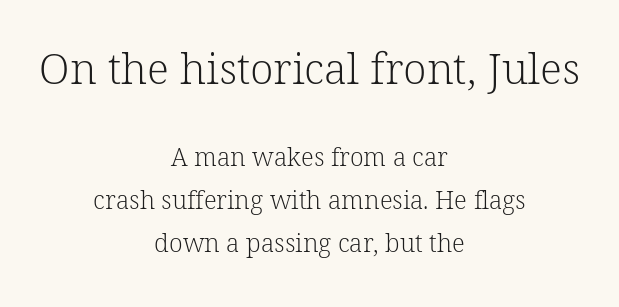
Q: Is the text bold? A: No.
Q: Is the text italic (slanted)? A: No, it is upright.
Q: Is the typeface a serif or a sans-serif typeface? A: Serif.
Q: Is the text underlined? A: No.
Q: How is the paragraph aligned? A: Centered.
Q: Is the spacing between letters normal or unusually wide? A: Normal.
Q: Which block of text is set in a larger size, the first (top) or the second (bottom)? A: The first (top) one.
Q: Width (condensed, normal, or wide)? A: Normal.
Q: Stroke contrast? A: Low.
Q: x-height? A: Medium.
Q: Monospaced? A: No.
